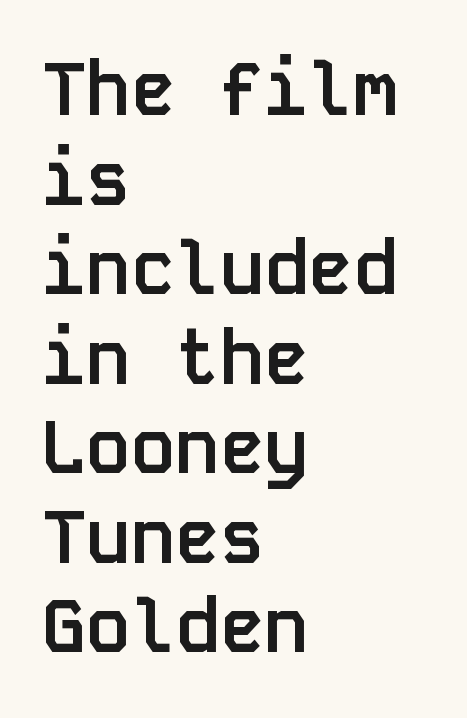
The image shows 74 px semibold sans-serif type, upright, monospaced; set left-aligned, line spacing 1.21x, normal letter spacing, not underlined; low stroke contrast and a large x-height.
